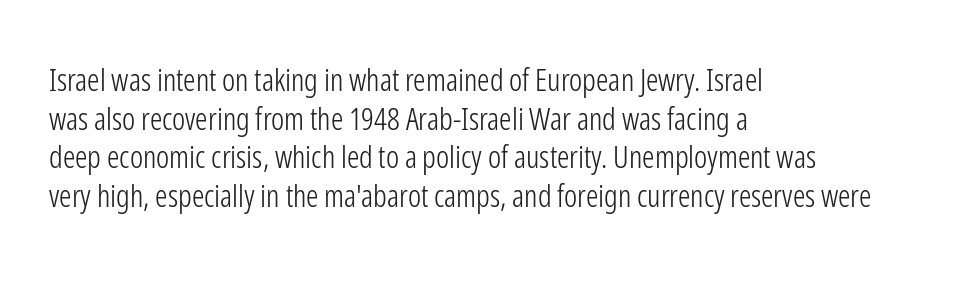
Q: Is the text bold? A: No.
Q: Is the text italic (slanted)? A: No, it is upright.
Q: Is the typeface a serif or a sans-serif typeface? A: Sans-serif.
Q: Is the text underlined? A: No.
Q: How is the paragraph aligned? A: Left-aligned.
Q: Is the spacing between letters normal or unusually wide? A: Normal.
Q: Is the spacing between lines tight, normal or loose? A: Normal.
Q: Width (condensed, normal, or wide)? A: Condensed.
Q: Stroke contrast? A: Low.
Q: x-height? A: Medium.
Q: Monospaced? A: No.
